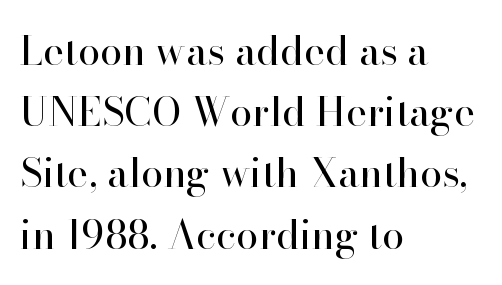
The image shows 40 px regular-weight serif type, upright; set left-aligned, normal line spacing (1.53x), normal letter spacing, not underlined; high stroke contrast and a small x-height.
